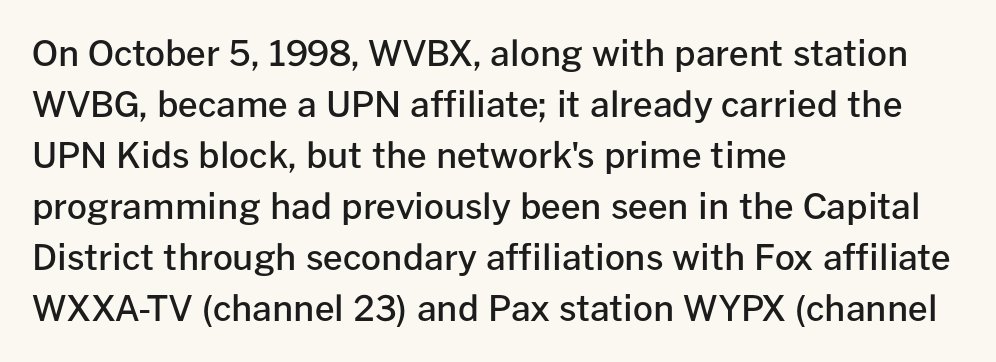
{"serif": "no", "italic": "no", "bold": "semi", "weight": "semibold", "width": "normal", "stroke_contrast": "low", "x_height": "medium", "monospaced": "no", "underline": "no", "align": "left", "line_spacing": "normal", "line_spacing_ratio": 1.46, "letter_spacing": "normal", "letter_spacing_em": 0.0, "glyph_px": 35}
